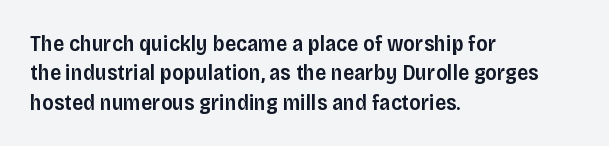
The image shows 22 px text type, upright; set left-aligned, normal line spacing (1.33x), normal letter spacing, not underlined.
